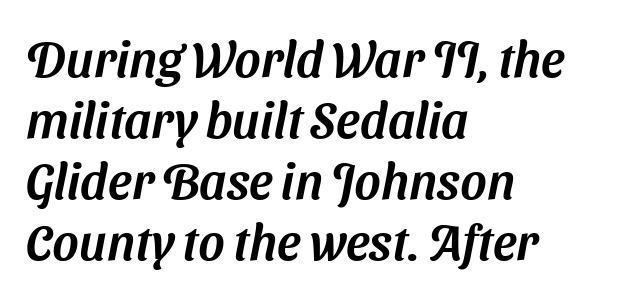
The image shows 50 px sans-serif type; set left-aligned, line spacing 1.22x, normal letter spacing, not underlined; medium stroke contrast and a medium x-height.
